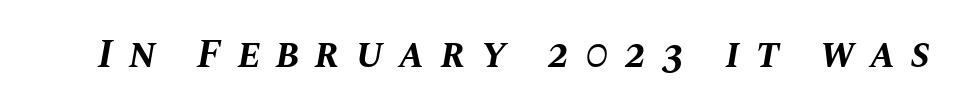
Type without underlining. Substantial extra tracking has been applied to these lines. On the weight axis this lands at bold, roughly 700. Is the type slanted? Yes — the strokes lean at a clear angle.
